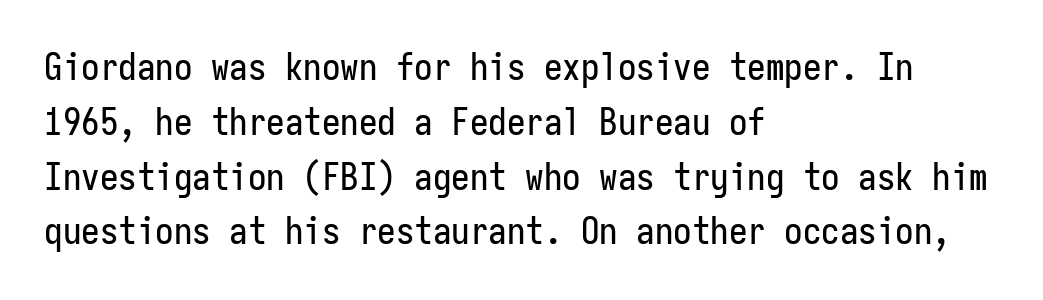
Q: Is the text italic (slanted)? A: No, it is upright.
Q: Is the typeface a serif or a sans-serif typeface? A: Sans-serif.
Q: Is the text underlined? A: No.
Q: How is the paragraph aligned? A: Left-aligned.
Q: Is the spacing between letters normal or unusually wide? A: Normal.
Q: Is the spacing between lines tight, normal or loose? A: Normal.
Q: Width (condensed, normal, or wide)? A: Condensed.
Q: Stroke contrast? A: Low.
Q: x-height? A: Medium.
Q: Monospaced? A: Yes.
